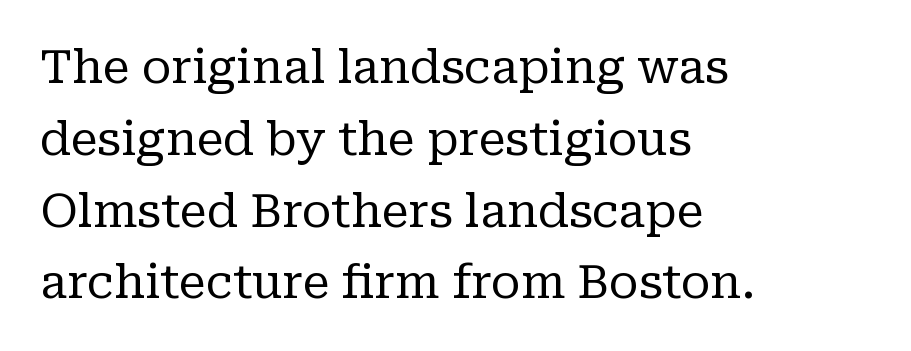
You can tell it's not italic because the verticals are truly vertical. Underlining? Definitely not there. You could call the tracking neutral — neither tight nor loose. Serifs: yes, visible at the terminals of the letterforms. The strokes are not fattened; the text isn't bold.
